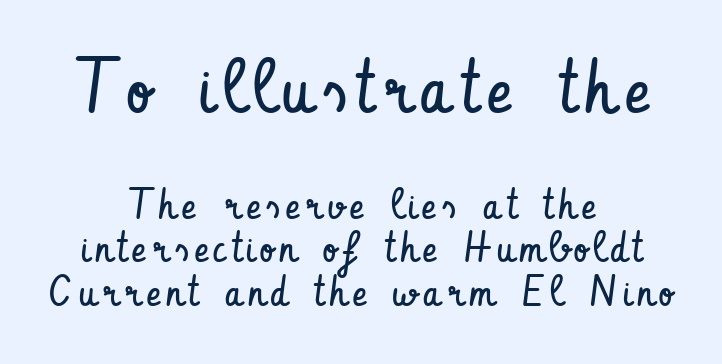
Q: Is the text bold? A: No.
Q: Is the text italic (slanted)? A: No, it is upright.
Q: Is the typeface a serif or a sans-serif typeface? A: Sans-serif.
Q: Is the text underlined? A: No.
Q: How is the paragraph aligned? A: Centered.
Q: Is the spacing between lines tight, normal or loose? A: Tight.
Q: Which block of text is set in a larger size, the first (top) or the second (bottom)? A: The first (top) one.
Q: Width (condensed, normal, or wide)? A: Condensed.
Q: Stroke contrast? A: Low.
Q: x-height? A: Small.
Q: Monospaced? A: No.
